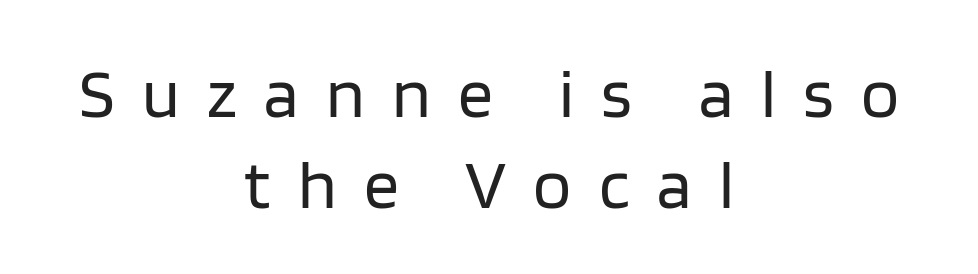
Beneath every word, the page is bare. Style check: upright. Regular leading. Letter spacing: wide. Type style note: lacks serifs. The rendering uses natural spacing where letterforms have individual widths.
